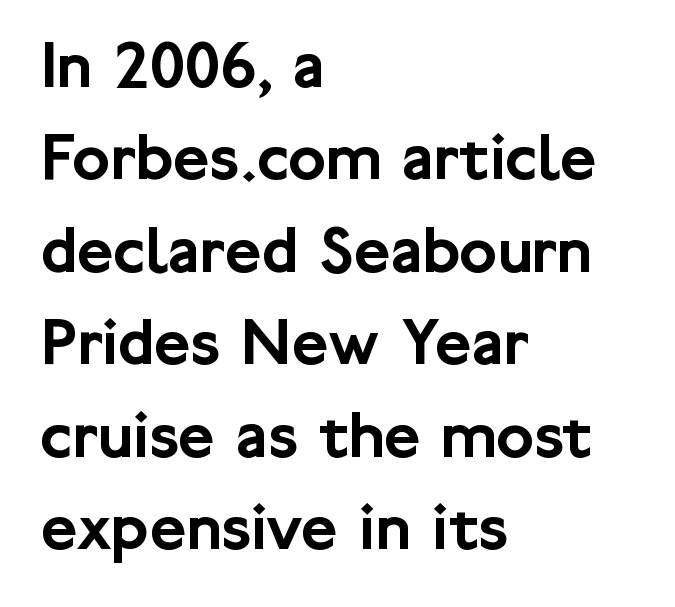
Caption: standard tracking, unaltered. Just letters on the line, the space beneath them empty. If you measured baseline to baseline, you'd find a middling distance. Left-aligned paragraph, ragged on the right. These lines were composed using upright roman letters.
